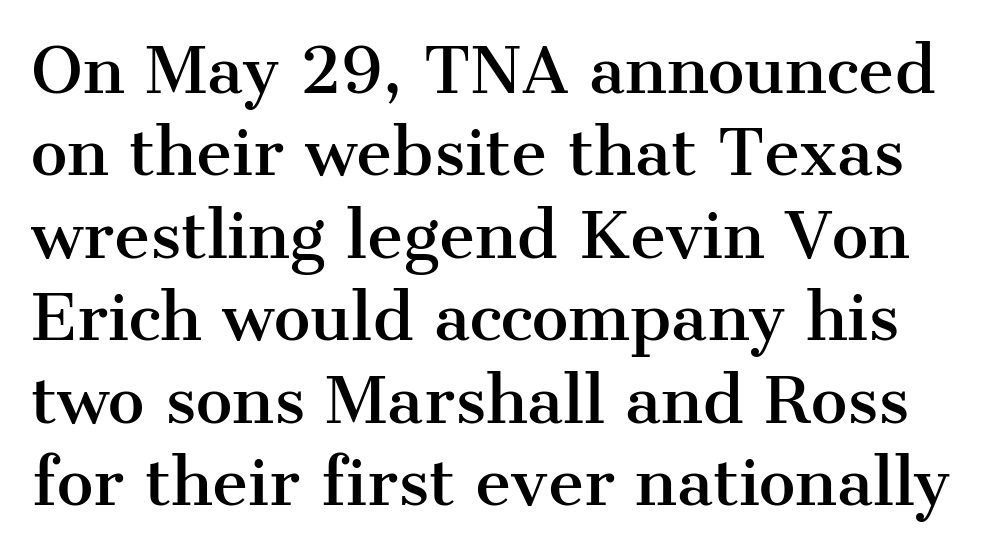
The image shows 62 px serif type, upright; set normal line spacing (1.33x), normal letter spacing, not underlined; medium stroke contrast and a medium x-height.
